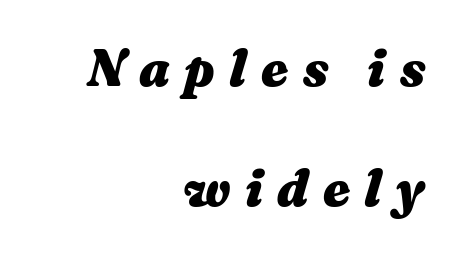
Slant detected: the letters are inclined. Underline: absent. If you drew a ruler down the right edge, every line would touch it. The passage shown is emphatically bold.
